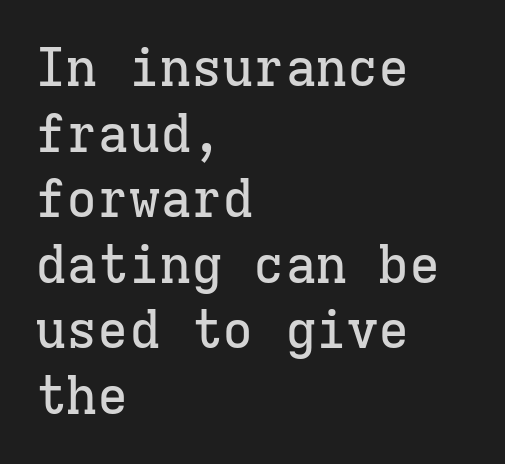
The image shows 52 px serif type, upright, monospaced; set left-aligned, normal line spacing (1.26x), normal letter spacing, not underlined; low stroke contrast and a medium x-height.
